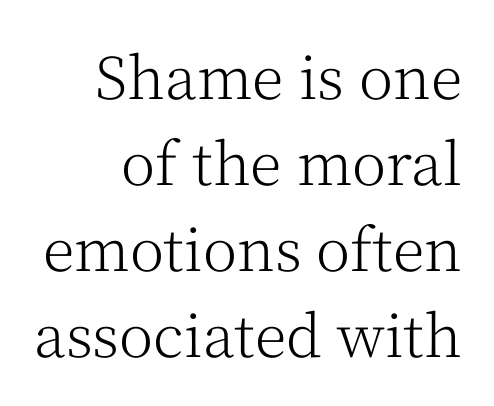
{"serif": "yes", "italic": "no", "bold": "no", "weight": "light", "width": "normal", "stroke_contrast": "medium", "x_height": "medium", "monospaced": "no", "underline": "no", "align": "right", "line_spacing": "normal", "line_spacing_ratio": 1.48, "letter_spacing": "normal", "letter_spacing_em": 0.0, "glyph_px": 58}
